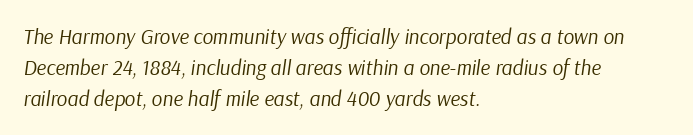
Q: Is the text bold? A: No.
Q: Is the text italic (slanted)? A: Yes, it leans right by about 9 degrees.
Q: Is the text underlined? A: No.
Q: How is the paragraph aligned? A: Left-aligned.
Q: Is the spacing between letters normal or unusually wide? A: Normal.
Q: Is the spacing between lines tight, normal or loose? A: Normal.
